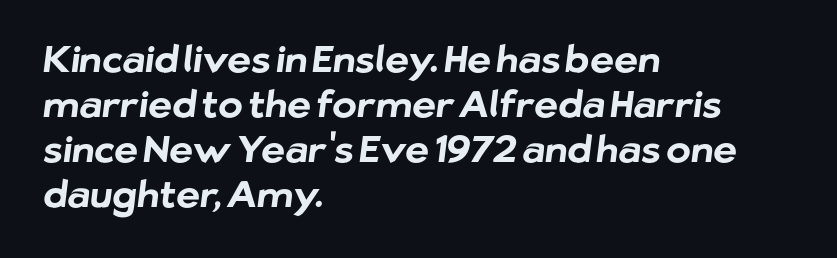
{"serif": "no", "bold": "yes", "weight": "bold", "width": "normal", "stroke_contrast": "low", "x_height": "medium", "monospaced": "no", "underline": "no", "align": "left", "line_spacing_ratio": 1.22, "letter_spacing": "normal", "letter_spacing_em": 0.0, "glyph_px": 37}
